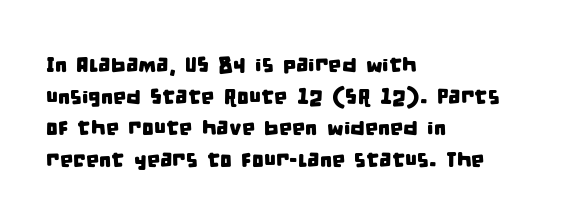
The image shows 21 px text type; set left-aligned, normal line spacing (1.51x), normal letter spacing, not underlined.
